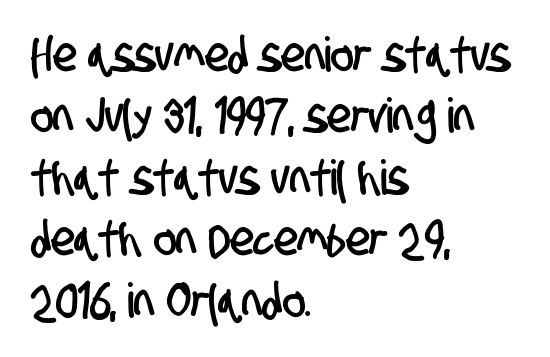
The image shows 48 px condensed sans-serif type; set left-aligned, normal line spacing (1.28x), normal letter spacing, not underlined; low stroke contrast and a large x-height.
